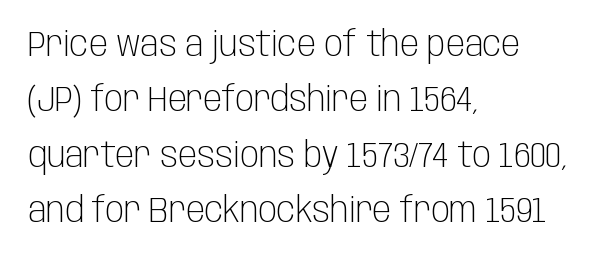
The image shows 35 px light, condensed sans-serif type, upright; set left-aligned, normal line spacing (1.58x), normal letter spacing, not underlined; low stroke contrast and a large x-height.
